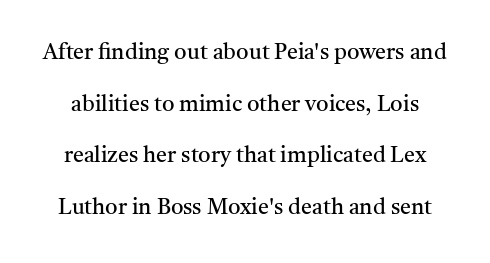
Beneath every word, the page is bare. Tracking value appears to be zero — textbook default spacing. It's the straight-up-and-down kind of type. The face looks like a standard text weight, possibly lighter. The designer dialed line spacing up above the default.
